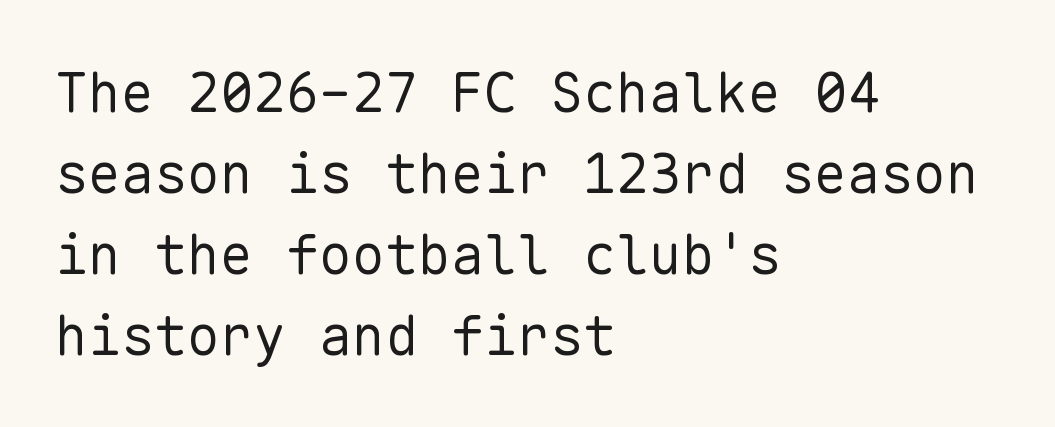
Q: Is the text bold? A: No.
Q: Is the text italic (slanted)? A: No, it is upright.
Q: Is the typeface a serif or a sans-serif typeface? A: Sans-serif.
Q: Is the text underlined? A: No.
Q: How is the paragraph aligned? A: Left-aligned.
Q: Is the spacing between letters normal or unusually wide? A: Normal.
Q: Is the spacing between lines tight, normal or loose? A: Normal.
Q: Width (condensed, normal, or wide)? A: Normal.
Q: Stroke contrast? A: Low.
Q: x-height? A: Medium.
Q: Monospaced? A: Yes.
